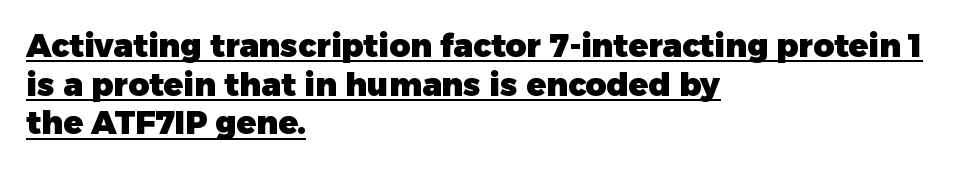
The image shows 32 px heavy sans-serif type, upright; set left-aligned, line spacing 1.21x, normal letter spacing, underlined; low stroke contrast and a medium x-height.
